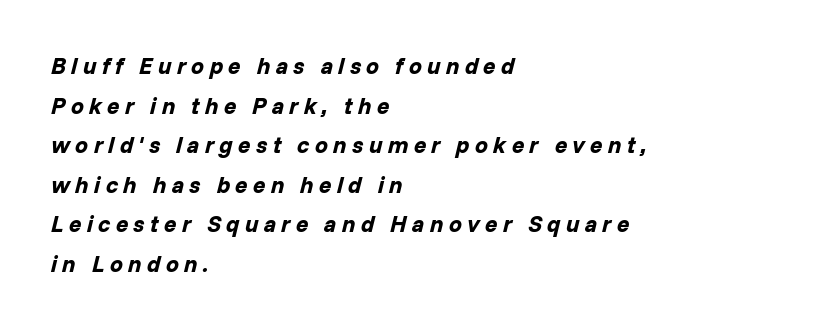
Q: Is the text bold? A: Yes.
Q: Is the text italic (slanted)? A: Yes, it leans right by about 14 degrees.
Q: Is the text underlined? A: No.
Q: How is the paragraph aligned? A: Left-aligned.
Q: Is the spacing between letters normal or unusually wide? A: Unusually wide.
